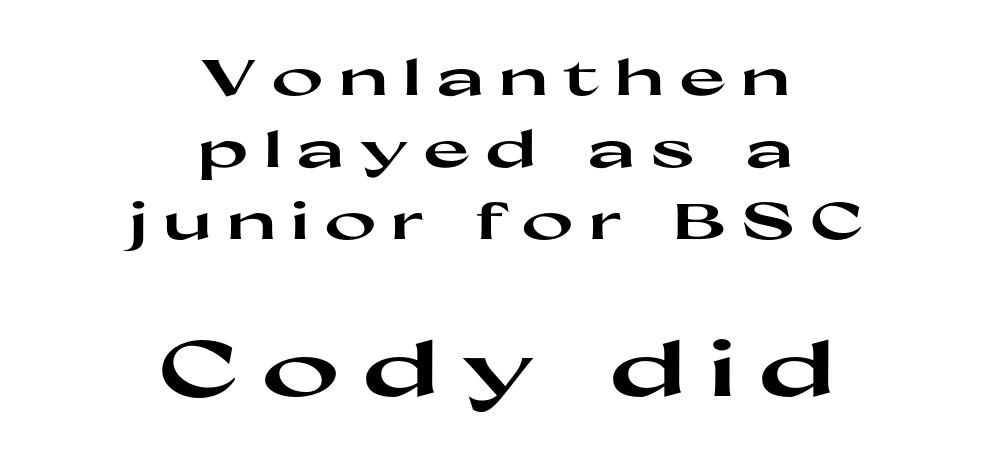
Q: Is the text bold? A: Yes.
Q: Is the text italic (slanted)? A: No, it is upright.
Q: Is the typeface a serif or a sans-serif typeface? A: Sans-serif.
Q: Is the text underlined? A: No.
Q: How is the paragraph aligned? A: Centered.
Q: Is the spacing between letters normal or unusually wide? A: Unusually wide.
Q: Is the spacing between lines tight, normal or loose? A: Normal.
Q: Which block of text is set in a larger size, the first (top) or the second (bottom)? A: The second (bottom) one.
Q: Width (condensed, normal, or wide)? A: Wide.
Q: Stroke contrast? A: High.
Q: x-height? A: Medium.
Q: Monospaced? A: No.
